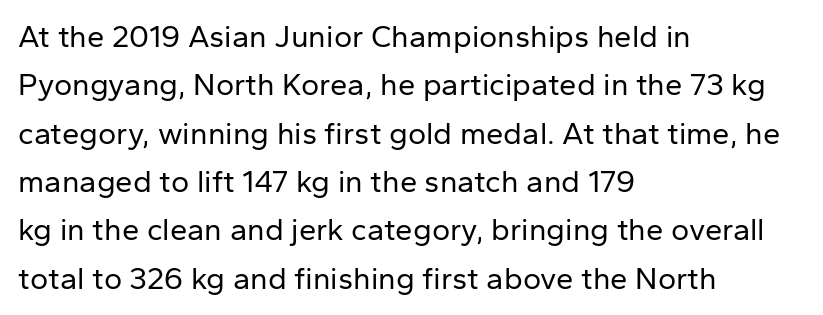
Q: Is the text bold? A: No.
Q: Is the text italic (slanted)? A: No, it is upright.
Q: Is the typeface a serif or a sans-serif typeface? A: Sans-serif.
Q: Is the text underlined? A: No.
Q: How is the paragraph aligned? A: Left-aligned.
Q: Is the spacing between letters normal or unusually wide? A: Normal.
Q: Is the spacing between lines tight, normal or loose? A: Normal.
Q: Width (condensed, normal, or wide)? A: Normal.
Q: Stroke contrast? A: Low.
Q: x-height? A: Medium.
Q: Monospaced? A: No.
